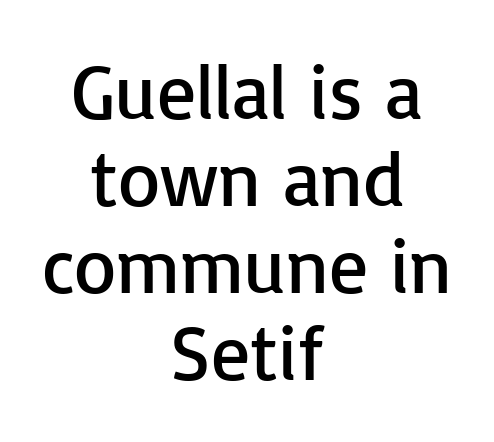
Is this a fixed-width face? No — the glyphs have proportional, varying widths. Regarding leading, the lines here are crowded together. The letterforms sit at book weight or below. No extra tracking has been applied to these lines.
